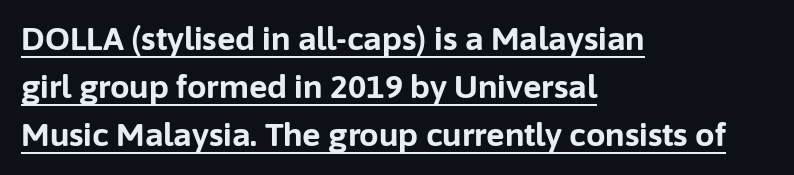
Each new line begins a customary step beneath the previous one. The letterforms sit shoulder to shoulder at normal distance. Typeset ragged right — the left edge is the straight one. Are there feet on the stems? There aren't — it's a sans.
